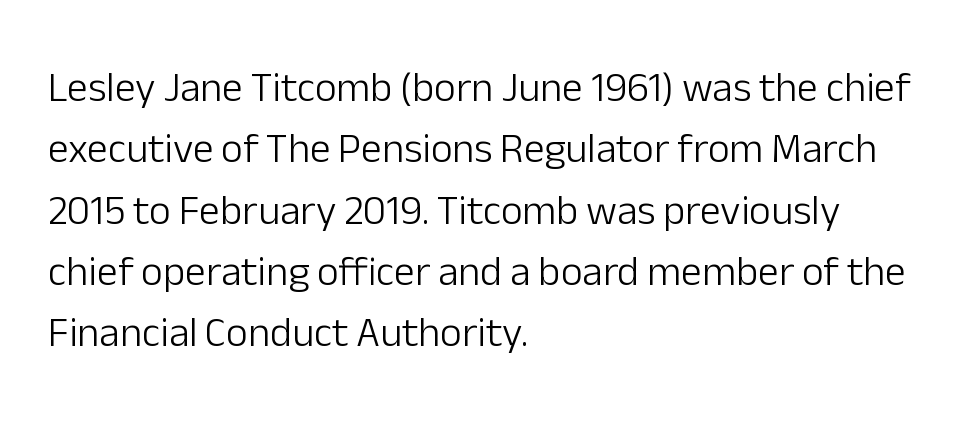
No italicization has been applied; the sample stays upright. Are there feet on the stems? There aren't — it's a sans. The rows are spaced the way most documents space them. This sample is left-justified, so line endings fall wherever the words run out. Descender tails drop into unmarked territory.
